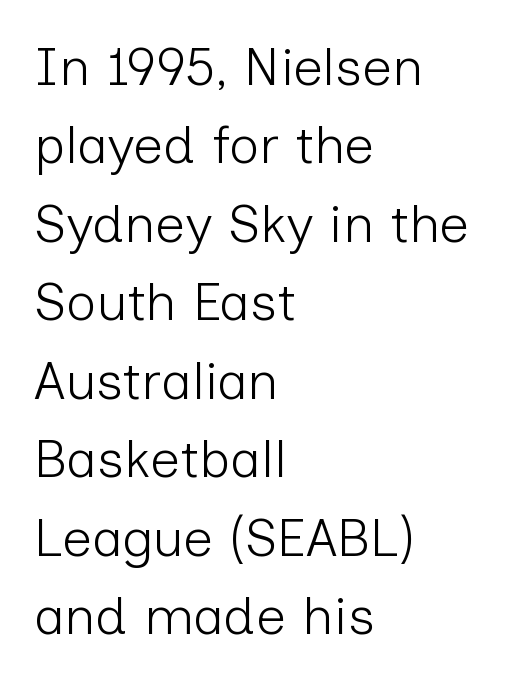
The image shows 53 px light sans-serif type, upright; set left-aligned, normal line spacing (1.48x), normal letter spacing, not underlined; low stroke contrast and a medium x-height.
